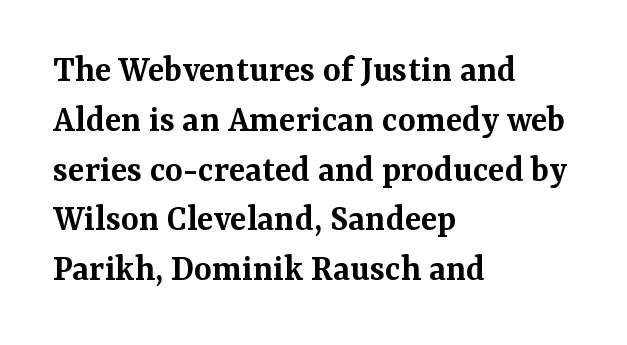
{"serif": "yes", "italic": "no", "bold": "semi", "weight": "semibold", "width": "normal", "stroke_contrast": "medium", "x_height": "medium", "monospaced": "no", "underline": "no", "align": "left", "line_spacing": "normal", "line_spacing_ratio": 1.31, "letter_spacing": "normal", "letter_spacing_em": 0.0, "glyph_px": 38}
